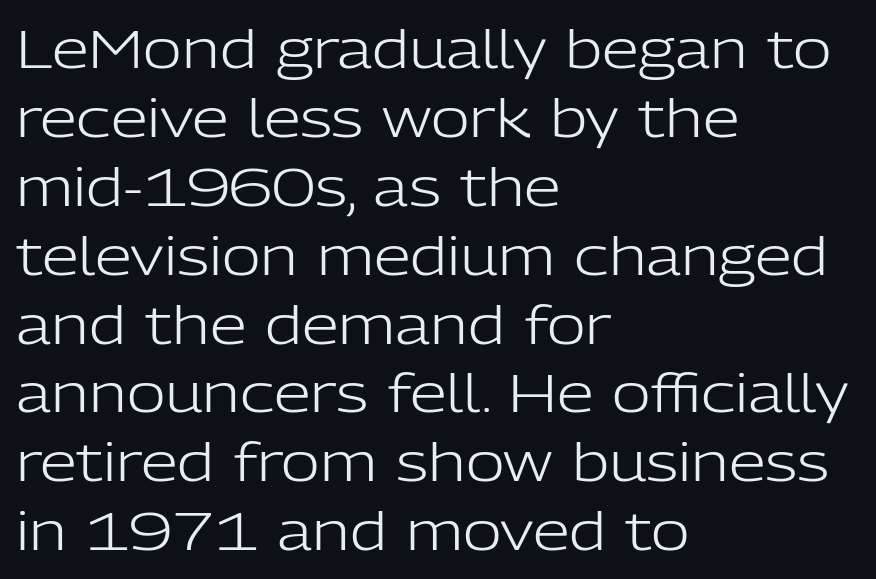
Q: Is the text bold? A: No.
Q: Is the text italic (slanted)? A: No, it is upright.
Q: Is the typeface a serif or a sans-serif typeface? A: Sans-serif.
Q: Is the text underlined? A: No.
Q: How is the paragraph aligned? A: Left-aligned.
Q: Is the spacing between letters normal or unusually wide? A: Normal.
Q: Is the spacing between lines tight, normal or loose? A: Normal.
Q: Width (condensed, normal, or wide)? A: Normal.
Q: Stroke contrast? A: Low.
Q: x-height? A: Medium.
Q: Monospaced? A: No.
